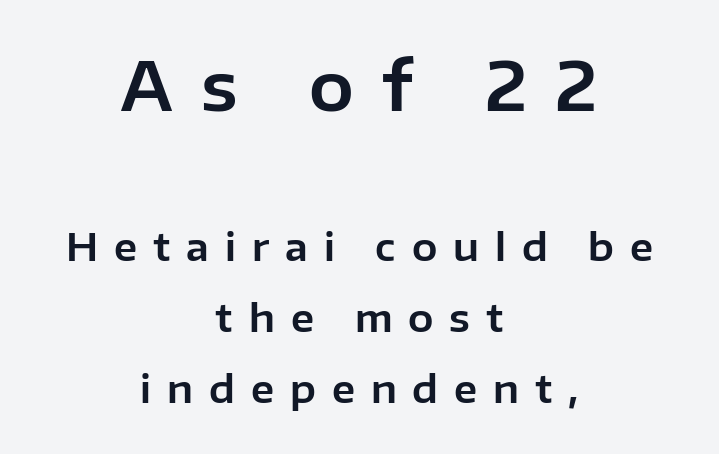
{"serif": "no", "italic": "no", "width": "normal", "stroke_contrast": "low", "x_height": "medium", "monospaced": "no", "underline": "no", "align": "center", "line_spacing_ratio": 1.88, "letter_spacing": "wide", "letter_spacing_em": 0.42, "larger_block": "first", "size_ratio": 1.76, "glyph_px": 67}
